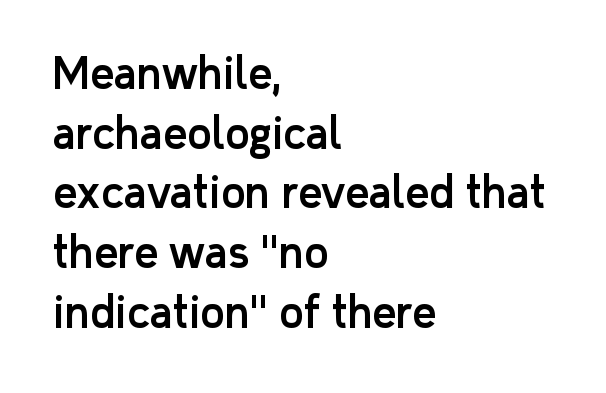
Stroke terminals: plain, sans-serif. Which margin do the lines hug? The left one — the right edge is uneven. Beneath every word, the page is bare. The passage shown is typed in a proportional face where columns would drift. Honestly, the letter spacing is just normal — you wouldn't notice it.
